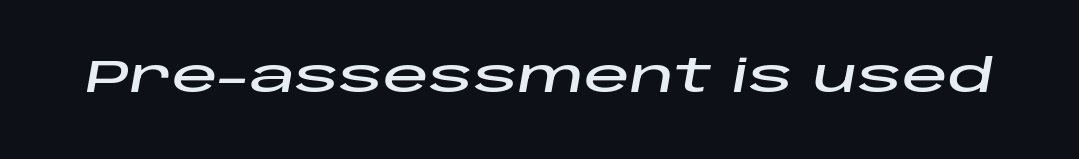
You could not count columns in this text — the font is proportionally spaced. Clear beneath every line of the passage. Characters follow at the spacing the type designer built in. There's an unmistakable incline to the writing here.
